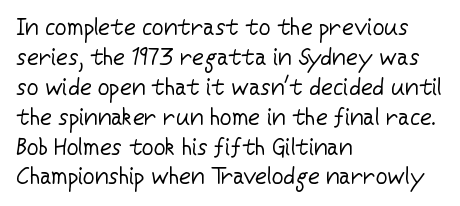
The lines are quadded left. The font sits on the lighter half of the weight spectrum, regular included. Tracking here is standard; glyphs follow each other at the usual distance. Italic? Not at all — the glyphs are vertical. Rule under the text: the space is simply empty.
